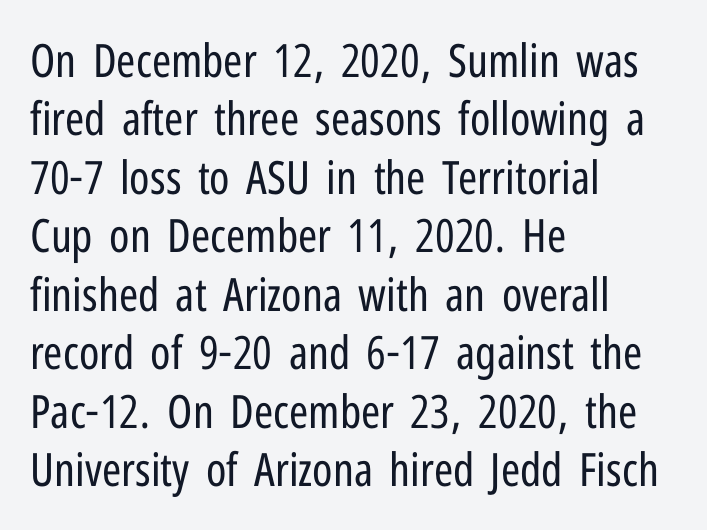
Q: Is the text bold? A: No.
Q: Is the text italic (slanted)? A: No, it is upright.
Q: Is the typeface a serif or a sans-serif typeface? A: Sans-serif.
Q: Is the text underlined? A: No.
Q: How is the paragraph aligned? A: Left-aligned.
Q: Is the spacing between letters normal or unusually wide? A: Normal.
Q: Is the spacing between lines tight, normal or loose? A: Normal.
Q: Width (condensed, normal, or wide)? A: Condensed.
Q: Stroke contrast? A: Low.
Q: x-height? A: Medium.
Q: Monospaced? A: No.
